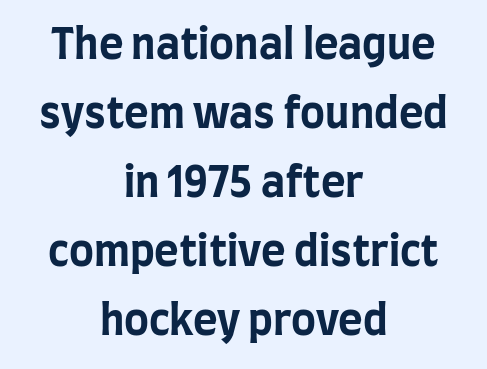
Q: Is the text bold? A: Yes.
Q: Is the text italic (slanted)? A: No, it is upright.
Q: Is the typeface a serif or a sans-serif typeface? A: Sans-serif.
Q: Is the text underlined? A: No.
Q: How is the paragraph aligned? A: Centered.
Q: Is the spacing between letters normal or unusually wide? A: Normal.
Q: Is the spacing between lines tight, normal or loose? A: Normal.
Q: Width (condensed, normal, or wide)? A: Condensed.
Q: Stroke contrast? A: Low.
Q: x-height? A: Large.
Q: Monospaced? A: No.
